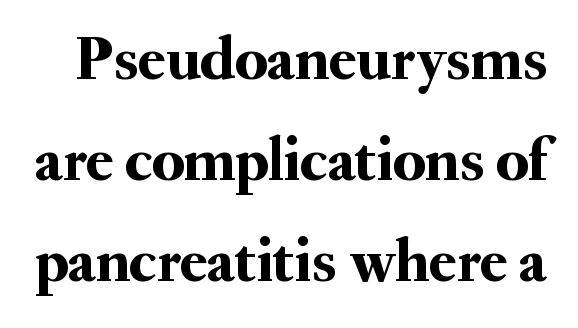
Letters rest on an invisible, unmarked baseline. Old-style or modern, the face here clearly has serifs. Italic: no, the glyphs are upright roman. This sample has the flowing, uneven cadence of proportional lettering. The lines sit at an ordinary, default distance from one another.
